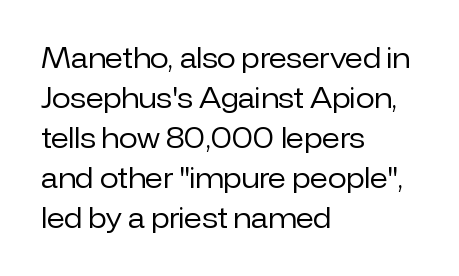
The image shows 27 px text type, upright; set left-aligned, normal line spacing (1.48x), normal letter spacing, not underlined.
